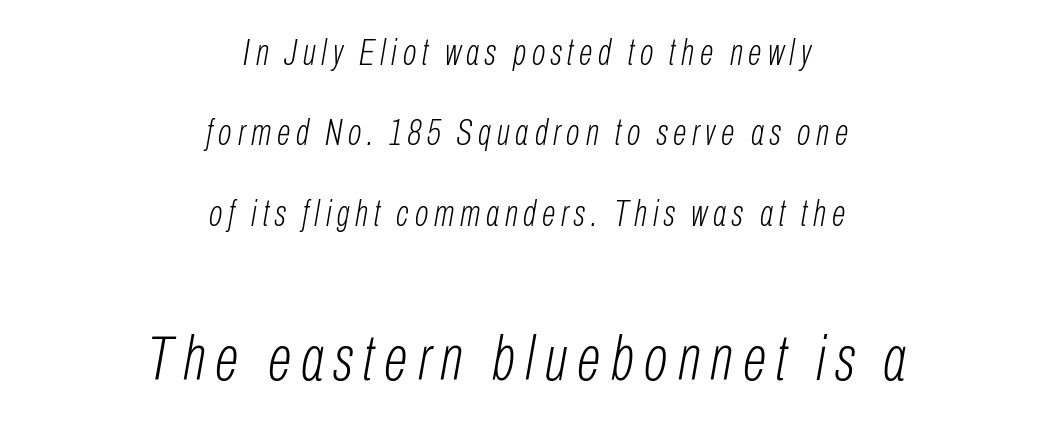
Q: Is the text bold? A: No.
Q: Is the text italic (slanted)? A: Yes, it leans right by about 10 degrees.
Q: Is the text underlined? A: No.
Q: How is the paragraph aligned? A: Centered.
Q: Is the spacing between lines tight, normal or loose? A: Loose.
Q: Which block of text is set in a larger size, the first (top) or the second (bottom)? A: The second (bottom) one.
Q: Width (condensed, normal, or wide)? A: Condensed.
Q: Stroke contrast? A: Low.
Q: x-height? A: Medium.
Q: Monospaced? A: No.
